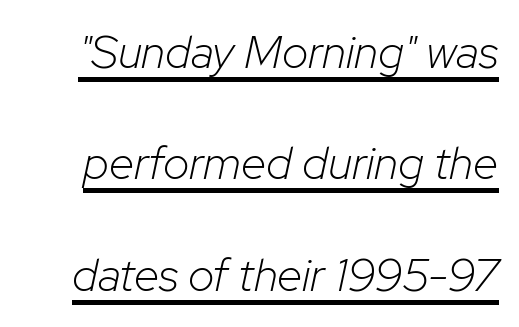
Q: Is the text bold? A: No.
Q: Is the text italic (slanted)? A: Yes, it leans right by about 12 degrees.
Q: Is the text underlined? A: Yes.
Q: Is the spacing between letters normal or unusually wide? A: Normal.
Q: Is the spacing between lines tight, normal or loose? A: Loose.
Q: Width (condensed, normal, or wide)? A: Normal.
Q: Stroke contrast? A: Low.
Q: x-height? A: Medium.
Q: Monospaced? A: No.
